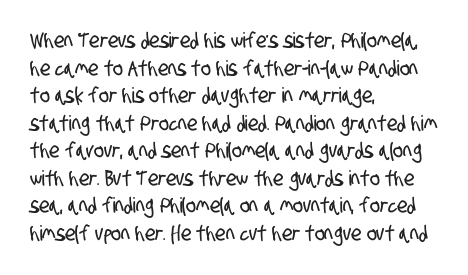
The image shows 21 px text type; set left-aligned, normal line spacing (1.31x), normal letter spacing, not underlined.
